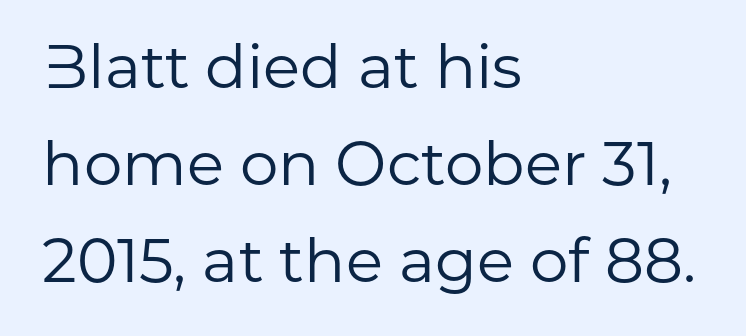
{"serif": "no", "italic": "no", "bold": "no", "weight": "regular", "width": "normal", "stroke_contrast": "low", "x_height": "medium", "monospaced": "no", "underline": "no", "align": "left", "line_spacing": "normal", "line_spacing_ratio": 1.59, "letter_spacing": "normal", "letter_spacing_em": 0.0, "glyph_px": 61}
